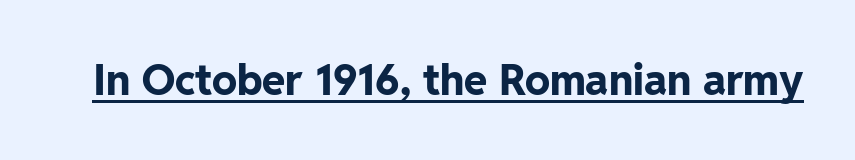
Typographically, this falls in the sans-serif category. Spacing between characters is what you'd get straight out of the box. The rendering uses natural spacing where letterforms have individual widths. Looks like someone drew a line under every word here.
